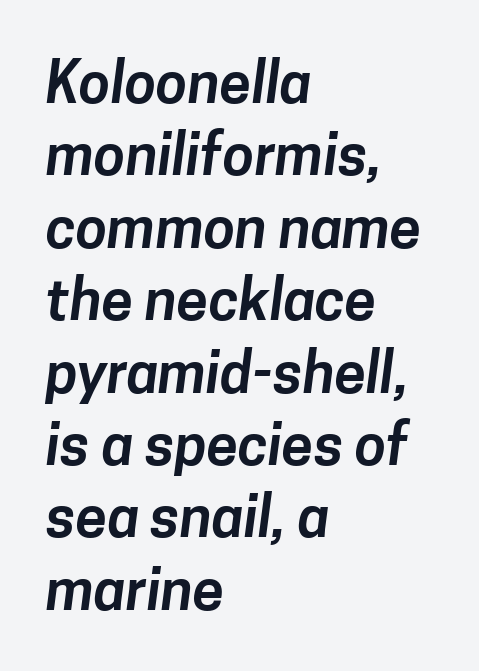
This sample has the flowing, uneven cadence of proportional lettering. Clear beneath every line of the passage. Is the block centered? No — it sits flush against the left margin. Vertical spacing — default. This rendering employs a face without finishing strokes, i.e., a sans-serif.
